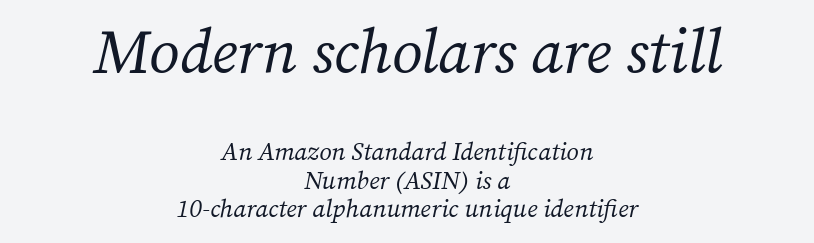
Typeset on center — no edge is straight. Every character sits at an angle, as italics do. Type size steps down from the first block to the second. Weight: regular or lighter. The foot of each line stays bare and open. Standard letterfit; no display-style spreading of the glyphs.
